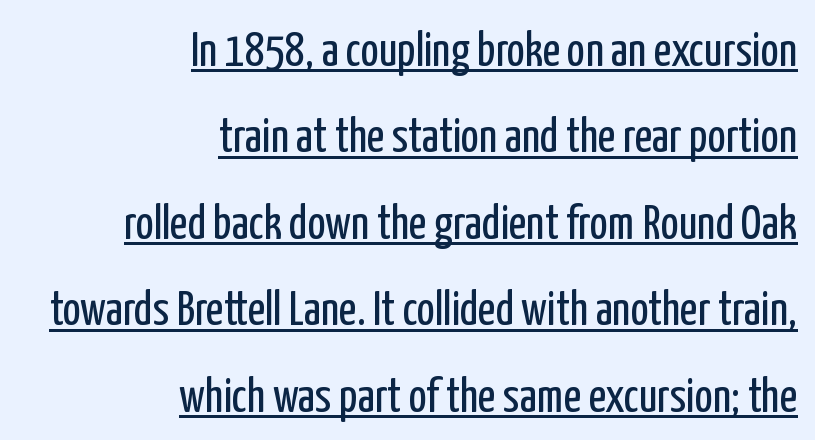
{"serif": "no", "italic": "no", "bold": "no", "weight": "regular", "width": "condensed", "stroke_contrast": "low", "x_height": "medium", "monospaced": "no", "underline": "yes", "align": "right", "line_spacing_ratio": 1.8, "letter_spacing": "normal", "letter_spacing_em": 0.0, "glyph_px": 48}
